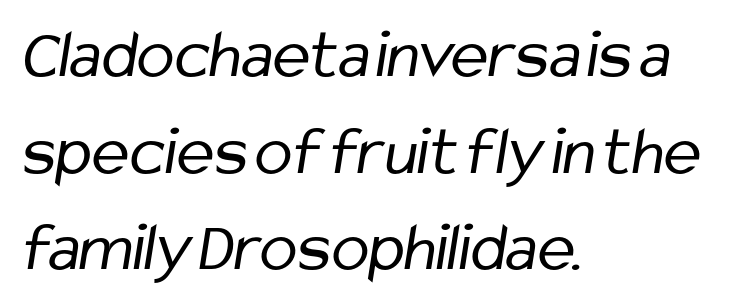
{"serif": "no", "bold": "no", "weight": "regular", "width": "condensed", "stroke_contrast": "low", "x_height": "medium", "monospaced": "no", "underline": "no", "align": "left", "line_spacing": "normal", "line_spacing_ratio": 1.38, "letter_spacing": "normal", "letter_spacing_em": 0.0, "glyph_px": 70}
